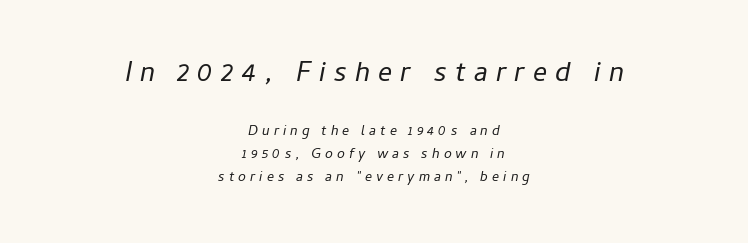
Q: Is the text bold? A: No.
Q: Is the text italic (slanted)? A: Yes, it leans right by about 11 degrees.
Q: Is the text underlined? A: No.
Q: How is the paragraph aligned? A: Centered.
Q: Is the spacing between letters normal or unusually wide? A: Unusually wide.
Q: Is the spacing between lines tight, normal or loose? A: Normal.
Q: Which block of text is set in a larger size, the first (top) or the second (bottom)? A: The first (top) one.
Q: Width (condensed, normal, or wide)? A: Normal.
Q: Stroke contrast? A: Low.
Q: x-height? A: Medium.
Q: Monospaced? A: No.
